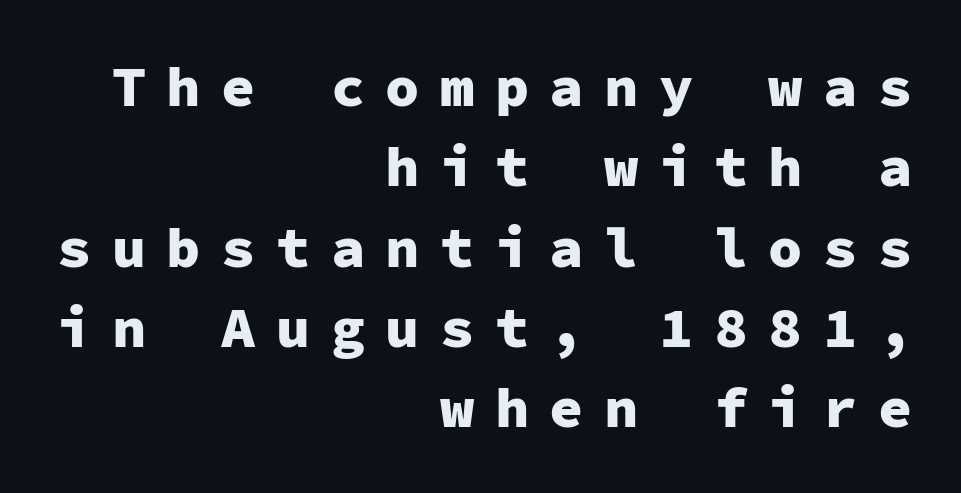
Q: Is the text bold? A: Yes.
Q: Is the text italic (slanted)? A: No, it is upright.
Q: Is the typeface a serif or a sans-serif typeface? A: Sans-serif.
Q: Is the text underlined? A: No.
Q: How is the paragraph aligned? A: Right-aligned.
Q: Is the spacing between letters normal or unusually wide? A: Unusually wide.
Q: Is the spacing between lines tight, normal or loose? A: Normal.
Q: Width (condensed, normal, or wide)? A: Normal.
Q: Stroke contrast? A: Low.
Q: x-height? A: Medium.
Q: Monospaced? A: Yes.
